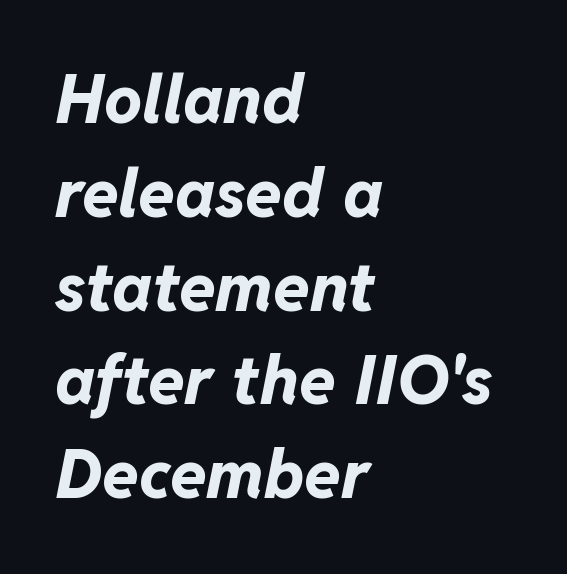
The image shows 67 px bold type, italic (leaning right); set left-aligned, normal line spacing (1.4x), normal letter spacing, not underlined; low stroke contrast and a medium x-height.
